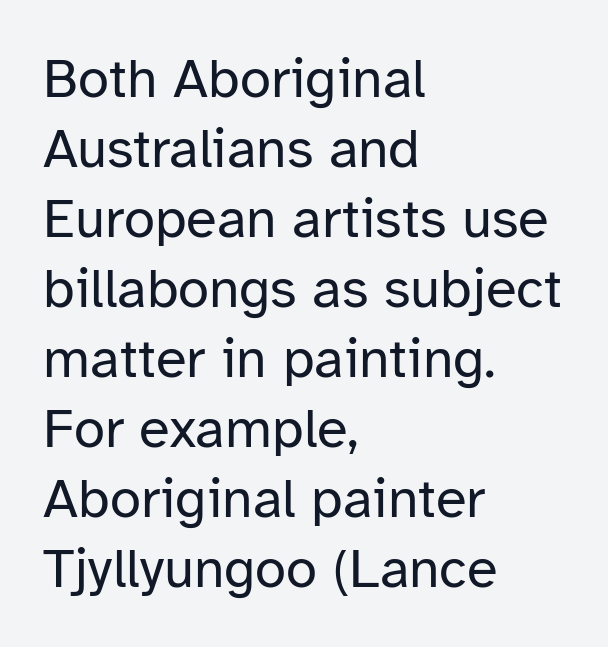
A typesetter would call this proportional, since set widths differ per character. A normal amount of white space separates one row of letters from the next. The glyphs are unaccompanied by any horizontal stroke below them. The font is comparable to plain body text, perhaps lighter. The letters carry no serifs — their stems end cleanly without finishing strokes.
